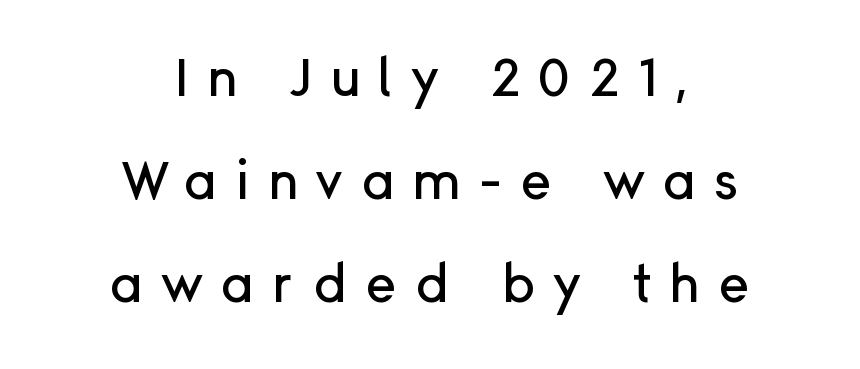
The image shows 52 px sans-serif type, upright; set centered, loose line spacing (1.98x), unusually wide letter spacing (+0.35 em), not underlined; low stroke contrast and a medium x-height.
